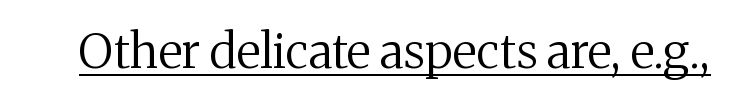
Q: Is the text bold? A: No.
Q: Is the text italic (slanted)? A: No, it is upright.
Q: Is the typeface a serif or a sans-serif typeface? A: Serif.
Q: Is the text underlined? A: Yes.
Q: Is the spacing between letters normal or unusually wide? A: Normal.
Q: Width (condensed, normal, or wide)? A: Normal.
Q: Stroke contrast? A: Medium.
Q: x-height? A: Medium.
Q: Monospaced? A: No.
